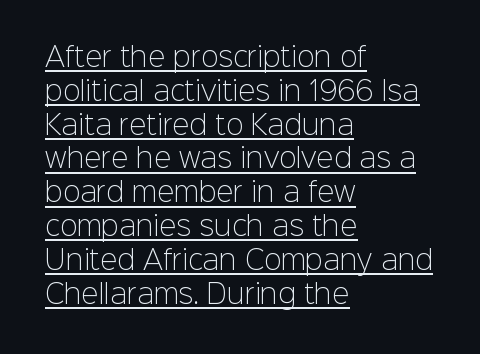
Q: Is the text bold? A: No.
Q: Is the text italic (slanted)? A: No, it is upright.
Q: Is the text underlined? A: Yes.
Q: How is the paragraph aligned? A: Left-aligned.
Q: Is the spacing between letters normal or unusually wide? A: Normal.
Q: Is the spacing between lines tight, normal or loose? A: Normal.
